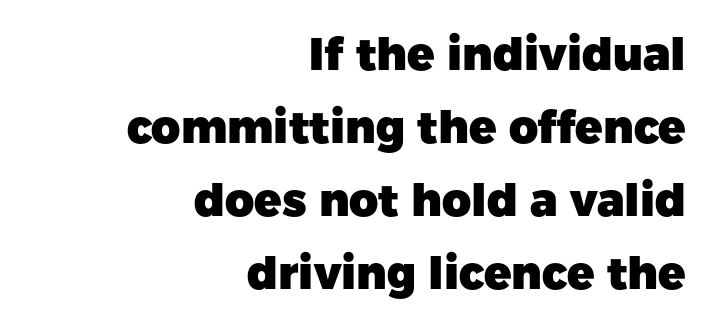
No word sits above an underline. Nothing sits at the stroke ends, so this counts as sans-serif. Tall strokes in this sample are plumb rather than angled. Character widths vary here, with narrow letters taking less room than wide ones. Casual observation: everything's shoved over to the right.
